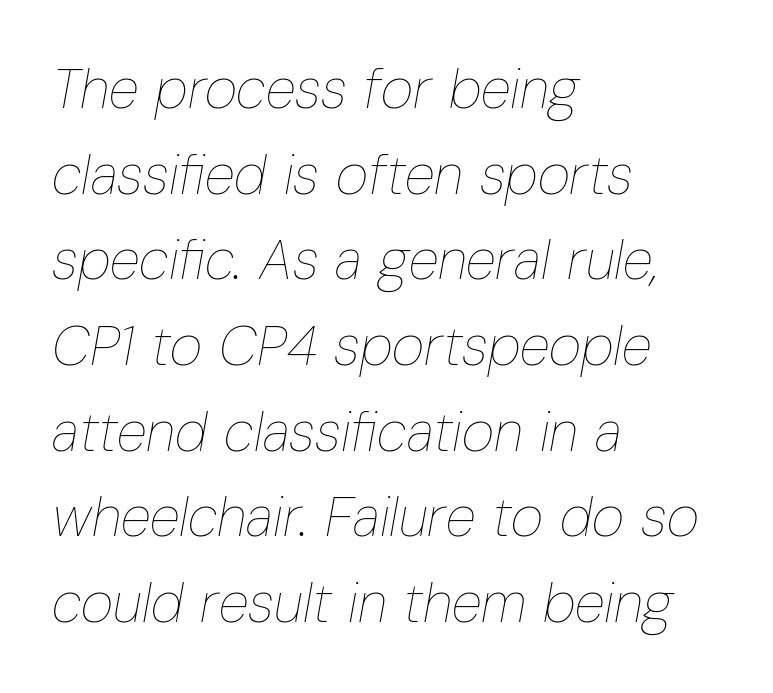
{"italic": "yes", "lean": "right", "slant_degrees": 10, "bold": "no", "weight": "thin", "width": "condensed", "stroke_contrast": "low", "x_height": "medium", "monospaced": "no", "underline": "no", "align": "left", "line_spacing": "normal", "line_spacing_ratio": 1.53, "letter_spacing": "normal", "letter_spacing_em": 0.0, "glyph_px": 56}
